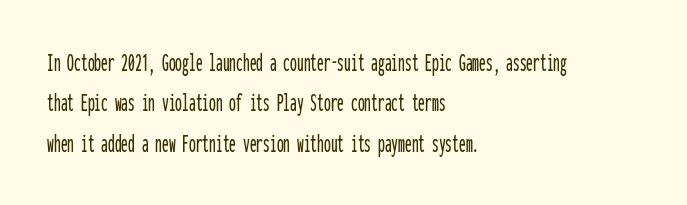
No italicization has been applied; the sample stays upright. This block has exactly the height ordinary leading produces. Students, note that the glyphs here touch the page at normal intervals. Typeset ragged right — the left edge is the straight one.
